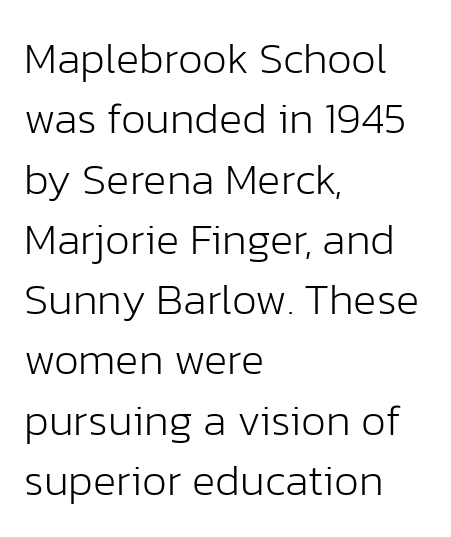
Q: Is the text bold? A: No.
Q: Is the text italic (slanted)? A: No, it is upright.
Q: Is the typeface a serif or a sans-serif typeface? A: Sans-serif.
Q: Is the text underlined? A: No.
Q: How is the paragraph aligned? A: Left-aligned.
Q: Is the spacing between letters normal or unusually wide? A: Normal.
Q: Is the spacing between lines tight, normal or loose? A: Normal.
Q: Width (condensed, normal, or wide)? A: Normal.
Q: Stroke contrast? A: Low.
Q: x-height? A: Medium.
Q: Monospaced? A: No.
